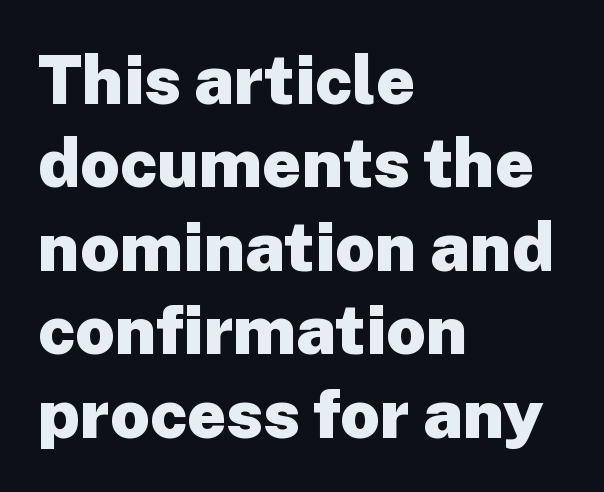
Q: Is the text bold? A: Yes.
Q: Is the text italic (slanted)? A: No, it is upright.
Q: Is the typeface a serif or a sans-serif typeface? A: Sans-serif.
Q: Is the text underlined? A: No.
Q: How is the paragraph aligned? A: Left-aligned.
Q: Is the spacing between letters normal or unusually wide? A: Normal.
Q: Width (condensed, normal, or wide)? A: Normal.
Q: Stroke contrast? A: Low.
Q: x-height? A: Medium.
Q: Monospaced? A: No.
